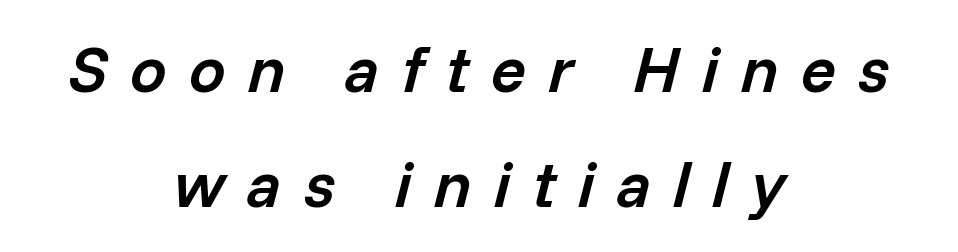
{"italic": "yes", "lean": "right", "slant_degrees": 14, "bold": "semi", "weight": "semibold", "width": "normal", "stroke_contrast": "low", "x_height": "medium", "monospaced": "no", "underline": "no", "align": "center", "line_spacing_ratio": 1.77, "letter_spacing": "wide", "letter_spacing_em": 0.34, "glyph_px": 65}
